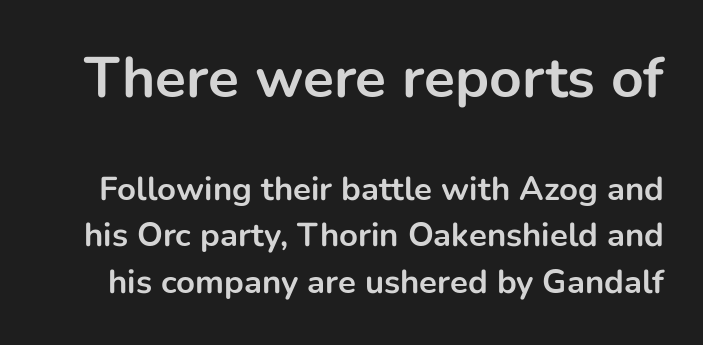
The characters display no serif detailing; their extremities are plain. Emphasis by weight is at full strength: bold. Looks like regular typesetting: each glyph gets only the width it needs. Is the letter spacing exaggerated? No — it looks like the ordinary default. The font's upright variant was chosen for this text. Which of the two is more prominent by size? The first, at the top.
